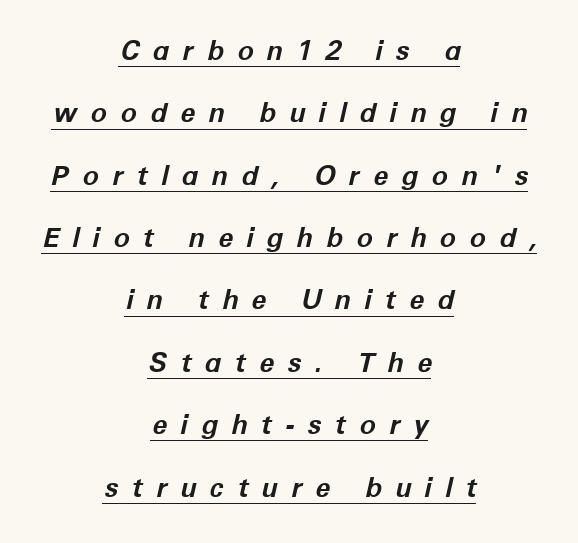
{"italic": "yes", "lean": "right", "slant_degrees": 12, "bold": "yes", "underline": "yes", "align": "center", "line_spacing": "loose", "line_spacing_ratio": 2.31, "letter_spacing": "wide", "letter_spacing_em": 0.49, "glyph_px": 27}
